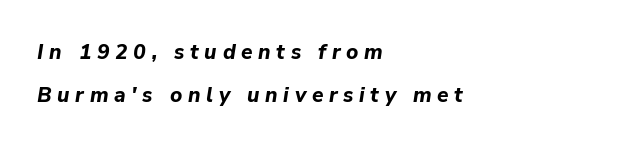
{"italic": "yes", "lean": "right", "slant_degrees": 9, "bold": "yes", "underline": "no", "align": "left", "line_spacing": "loose", "line_spacing_ratio": 2.07, "letter_spacing": "wide", "letter_spacing_em": 0.27, "glyph_px": 21}
